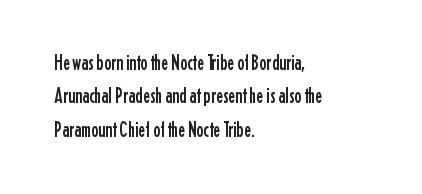
Nobody drew a line under any word here. A student would call this left alignment; a typographer would say flush left, rag right. Rendered with straight, roman letterforms. In terms of leading, this rendering sits right in the middle. Characters follow at the spacing the type designer built in.
